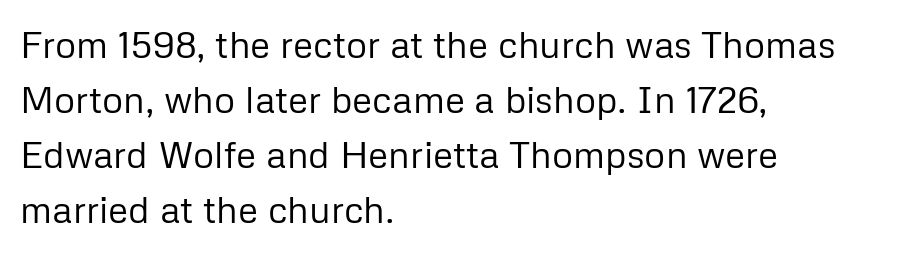
The image shows 37 px regular-weight sans-serif type, upright; set left-aligned, normal line spacing (1.49x), normal letter spacing, not underlined; low stroke contrast and a medium x-height.
